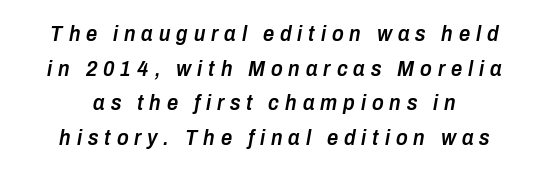
The image shows 22 px text type, italic (leaning right); set centered, normal line spacing (1.57x), unusually wide letter spacing (+0.27 em), not underlined.
